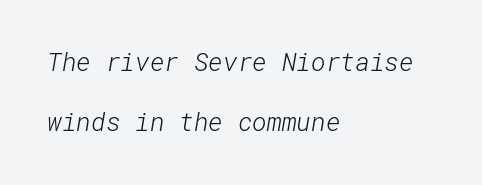
Characters follow at the spacing the type designer built in. Compared with a typical body face, this is equally light or lighter still. Compared with typical paragraphs, the rows here are farther apart. Caption: multi-line text, flush left, ragged right. A clean baseline with only descenders dipping below it.
